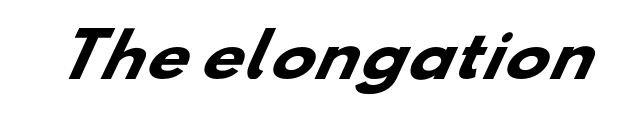
{"serif": "no", "bold": "yes", "weight": "heavy", "width": "wide", "stroke_contrast": "low", "x_height": "small", "monospaced": "no", "underline": "no", "letter_spacing": "normal", "letter_spacing_em": 0.0, "glyph_px": 59}
